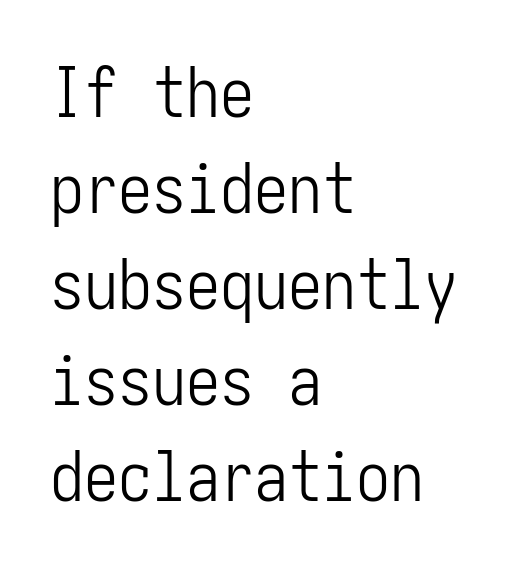
Q: Is the text bold? A: No.
Q: Is the text italic (slanted)? A: No, it is upright.
Q: Is the typeface a serif or a sans-serif typeface? A: Sans-serif.
Q: Is the text underlined? A: No.
Q: How is the paragraph aligned? A: Left-aligned.
Q: Is the spacing between letters normal or unusually wide? A: Normal.
Q: Is the spacing between lines tight, normal or loose? A: Normal.
Q: Width (condensed, normal, or wide)? A: Condensed.
Q: Stroke contrast? A: Low.
Q: x-height? A: Medium.
